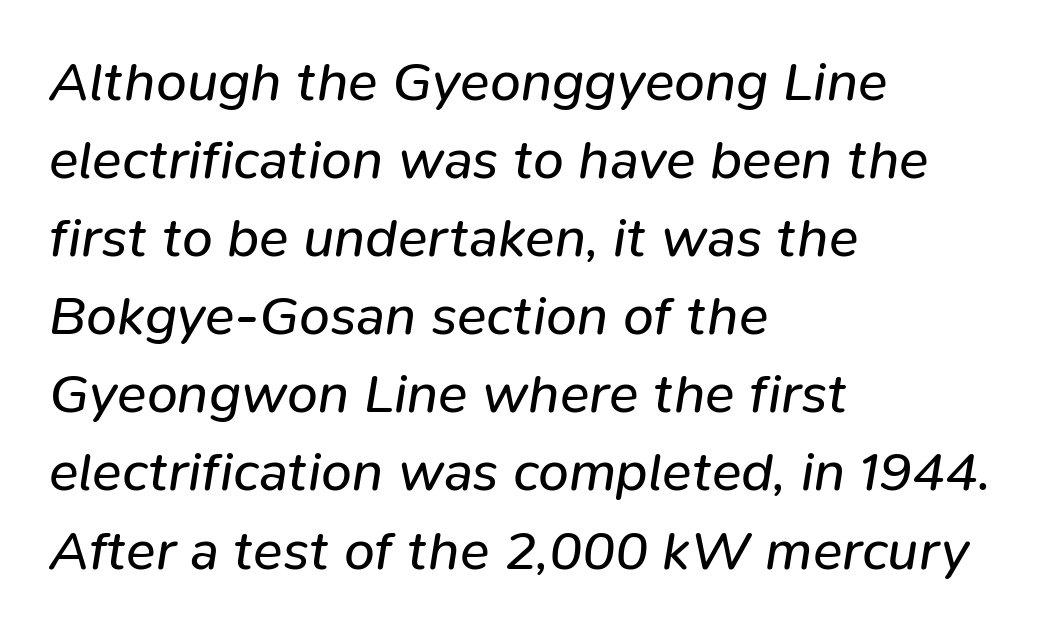
How are the letters spaced? Ordinarily, with no added tracking. Horizontal bands of white between lines are of average thickness. These lines are set flush left with a ragged right edge. Any mark beneath the type? The region is blank. Italic: yes, the glyphs are oblique.
